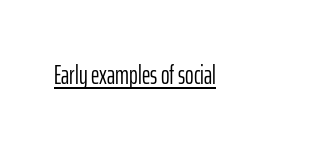
Q: Is the text bold? A: No.
Q: Is the text italic (slanted)? A: No, it is upright.
Q: Is the text underlined? A: Yes.
Q: How is the paragraph aligned? A: Left-aligned.
Q: Is the spacing between letters normal or unusually wide? A: Normal.
